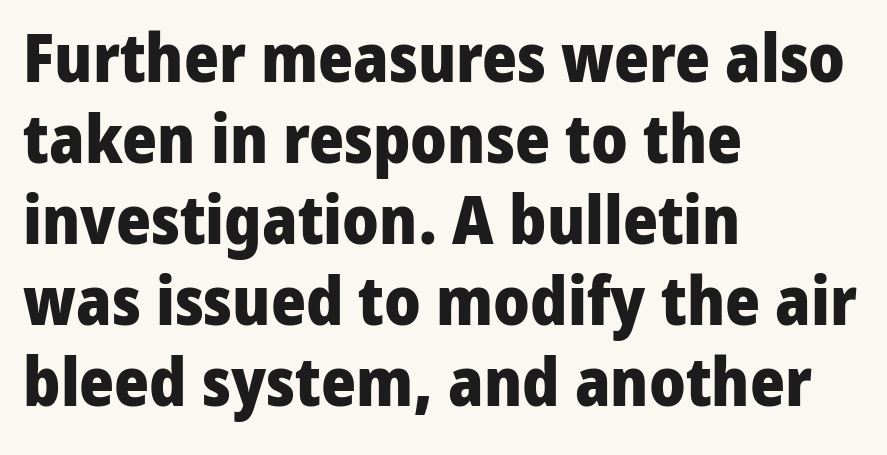
This is heavy type, rendered in bold. Varying glyph widths throughout — classic text-font behaviour. Students, note that the glyphs here touch the page at normal intervals. Does the copy run flush right? No — it runs flush left.
